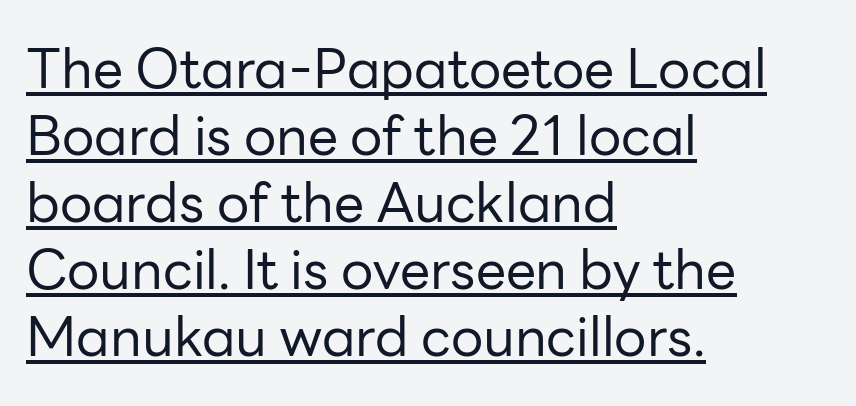
Q: Is the text bold? A: No.
Q: Is the text italic (slanted)? A: No, it is upright.
Q: Is the typeface a serif or a sans-serif typeface? A: Sans-serif.
Q: Is the text underlined? A: Yes.
Q: How is the paragraph aligned? A: Left-aligned.
Q: Is the spacing between letters normal or unusually wide? A: Normal.
Q: Width (condensed, normal, or wide)? A: Normal.
Q: Stroke contrast? A: Low.
Q: x-height? A: Medium.
Q: Monospaced? A: No.
